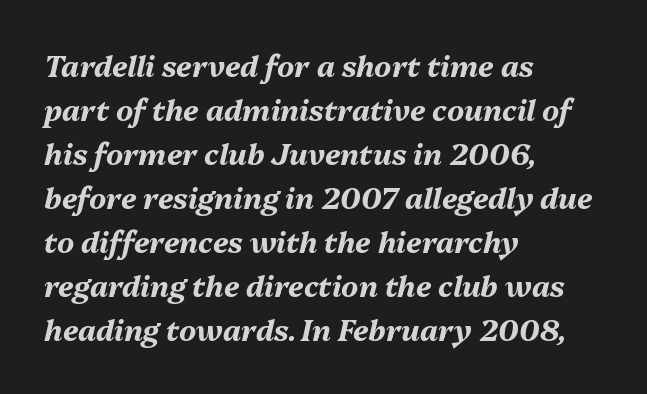
Q: Is the text bold? A: Yes.
Q: Is the text italic (slanted)? A: Yes, it leans right by about 13 degrees.
Q: Is the text underlined? A: No.
Q: How is the paragraph aligned? A: Left-aligned.
Q: Is the spacing between letters normal or unusually wide? A: Normal.
Q: Is the spacing between lines tight, normal or loose? A: Normal.
Q: Width (condensed, normal, or wide)? A: Normal.
Q: Stroke contrast? A: Medium.
Q: x-height? A: Medium.
Q: Monospaced? A: No.
